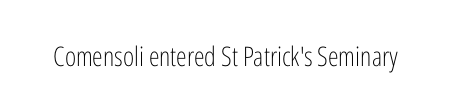
Has an underline been added? It has not. The type is set solid horizontally, with unmodified tracking. The characters are drawn with everyday or finer stroke widths. Every character sits straight up, as roman type does.
